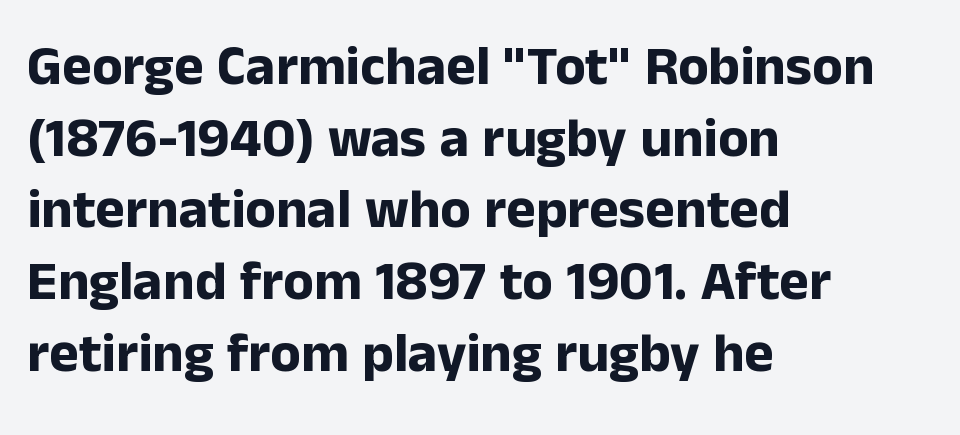
The image shows 56 px bold sans-serif type, upright; set left-aligned, normal line spacing (1.28x), normal letter spacing, not underlined; low stroke contrast and a medium x-height.
